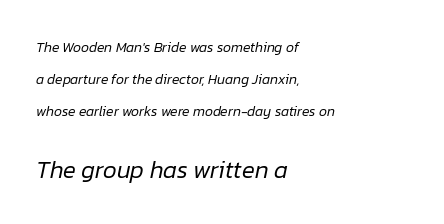
{"italic": "yes", "lean": "right", "slant_degrees": 12, "bold": "no", "underline": "no", "align": "left", "line_spacing": "loose", "line_spacing_ratio": 2.27, "letter_spacing": "normal", "letter_spacing_em": 0.0, "larger_block": "second", "size_ratio": 1.71, "glyph_px": 24}
